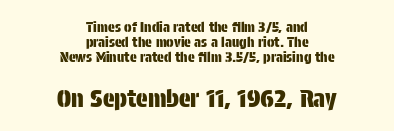
{"italic": "no", "underline": "no", "align": "center", "line_spacing": "tight", "line_spacing_ratio": 1.08, "letter_spacing": "normal", "letter_spacing_em": 0.0, "larger_block": "second", "size_ratio": 1.71, "glyph_px": 24}
